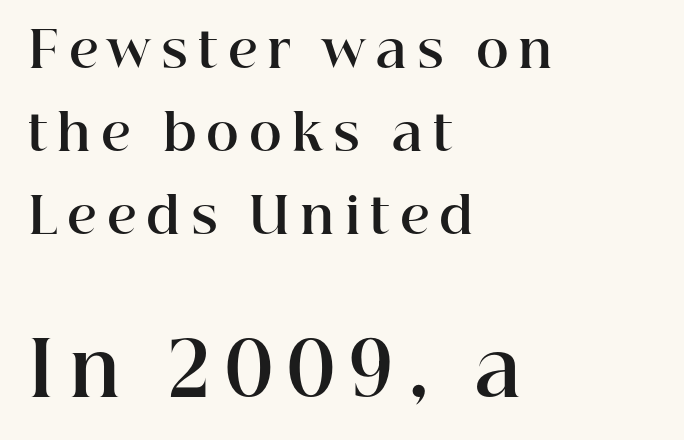
Type size steps up from the first block to the second. The lines are quadded left. This rendering features lettering with no underline. In terms of letterspacing, this is a distinctly airy, spread setting.
